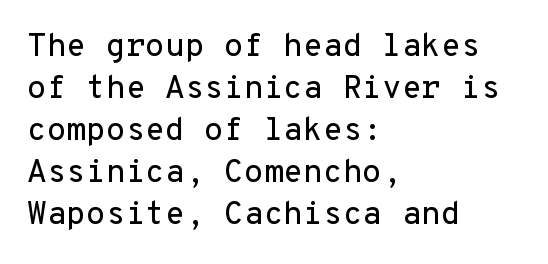
{"serif": "no", "italic": "no", "width": "normal", "stroke_contrast": "low", "x_height": "medium", "monospaced": "yes", "underline": "no", "align": "left", "line_spacing": "normal", "line_spacing_ratio": 1.31, "letter_spacing": "normal", "letter_spacing_em": 0.0, "glyph_px": 32}
